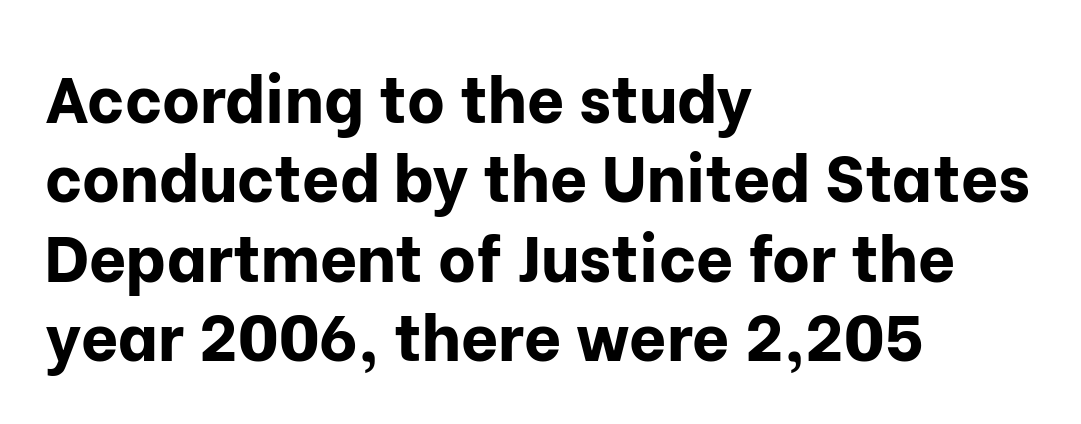
Q: Is the text bold? A: Yes.
Q: Is the text italic (slanted)? A: No, it is upright.
Q: Is the typeface a serif or a sans-serif typeface? A: Sans-serif.
Q: Is the text underlined? A: No.
Q: How is the paragraph aligned? A: Left-aligned.
Q: Is the spacing between letters normal or unusually wide? A: Normal.
Q: Width (condensed, normal, or wide)? A: Normal.
Q: Stroke contrast? A: Low.
Q: x-height? A: Medium.
Q: Monospaced? A: No.
